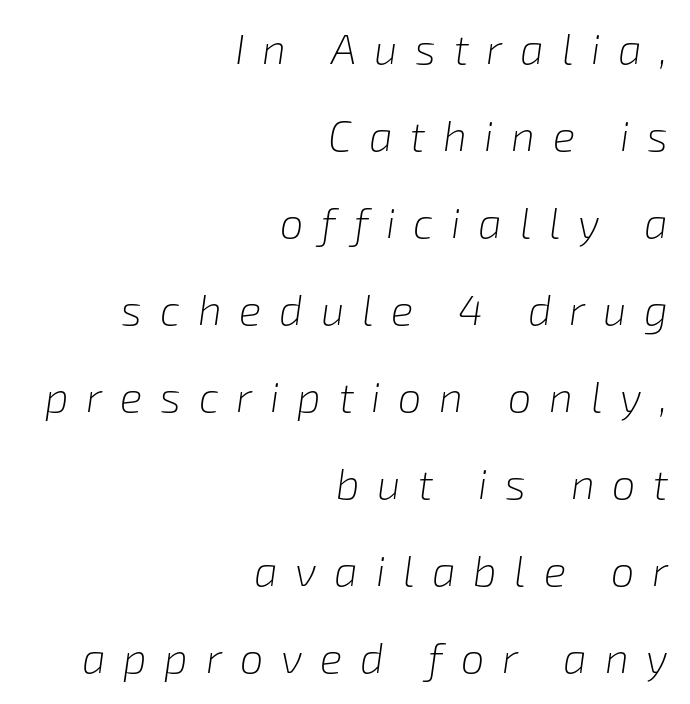
{"italic": "yes", "lean": "right", "slant_degrees": 8, "bold": "no", "weight": "light", "width": "normal", "stroke_contrast": "low", "x_height": "medium", "monospaced": "no", "underline": "no", "align": "right", "line_spacing": "loose", "line_spacing_ratio": 2.07, "letter_spacing": "wide", "letter_spacing_em": 0.42, "glyph_px": 42}
